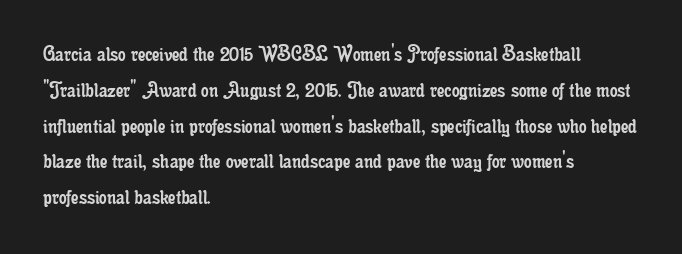
{"italic": "no", "bold": "no", "underline": "no", "align": "left", "line_spacing": "normal", "line_spacing_ratio": 1.49, "letter_spacing": "normal", "letter_spacing_em": 0.0, "glyph_px": 24}
